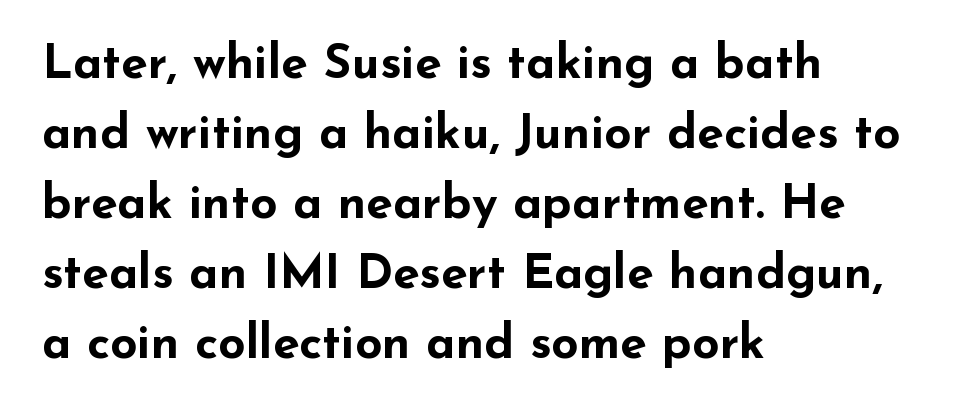
The image shows 48 px bold, wide sans-serif type, upright; set left-aligned, normal line spacing (1.46x), normal letter spacing, not underlined; low stroke contrast and a small x-height.
